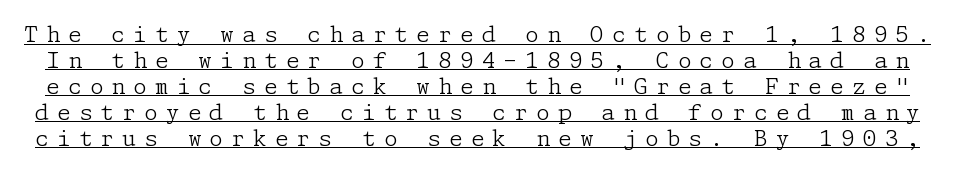
The image shows 22 px text type, upright; set line spacing 1.18x, unusually wide letter spacing (+0.37 em), underlined.
